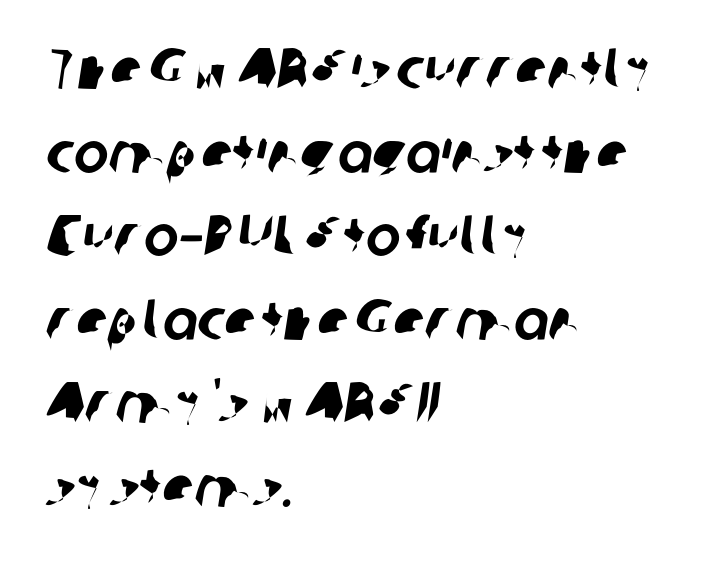
The image shows 58 px sans-serif type; set left-aligned, normal line spacing (1.44x), normal letter spacing, not underlined; low stroke contrast and a medium x-height.
